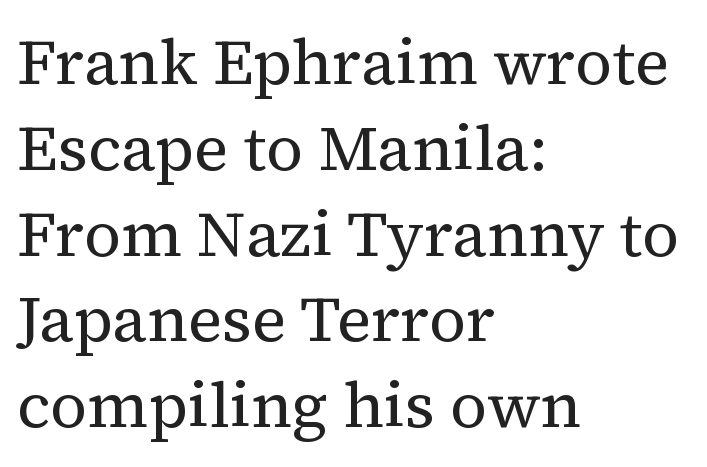
Q: Is the text bold? A: No.
Q: Is the text italic (slanted)? A: No, it is upright.
Q: Is the typeface a serif or a sans-serif typeface? A: Serif.
Q: Is the text underlined? A: No.
Q: How is the paragraph aligned? A: Left-aligned.
Q: Is the spacing between letters normal or unusually wide? A: Normal.
Q: Is the spacing between lines tight, normal or loose? A: Normal.
Q: Width (condensed, normal, or wide)? A: Normal.
Q: Stroke contrast? A: Medium.
Q: x-height? A: Medium.
Q: Monospaced? A: No.
